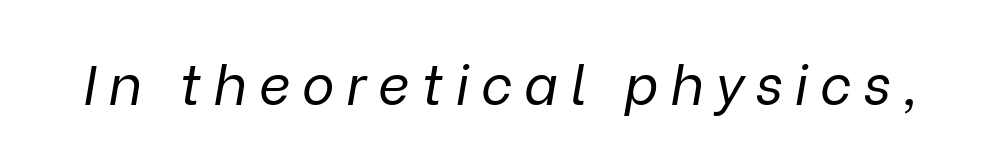
The image shows 55 px regular-weight type, italic (leaning right); set unusually wide letter spacing (+0.22 em), not underlined; low stroke contrast and a medium x-height.
